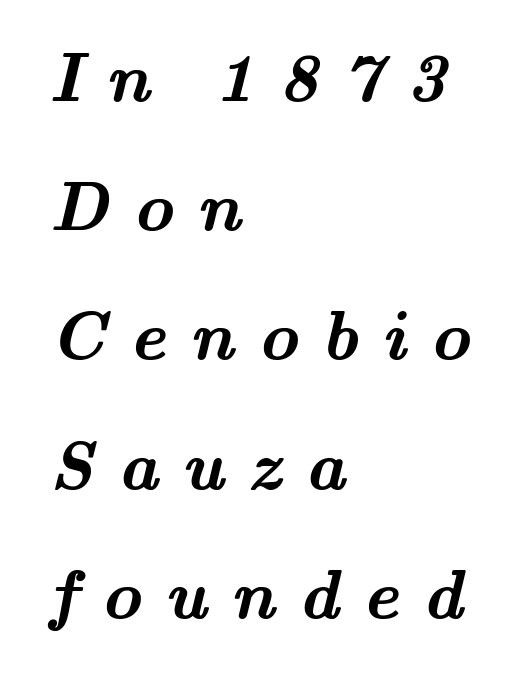
{"serif": "yes", "bold": "yes", "weight": "semibold", "width": "wide", "stroke_contrast": "medium", "x_height": "small", "monospaced": "no", "underline": "no", "align": "left", "line_spacing": "loose", "line_spacing_ratio": 1.9, "letter_spacing": "wide", "letter_spacing_em": 0.35, "glyph_px": 68}
